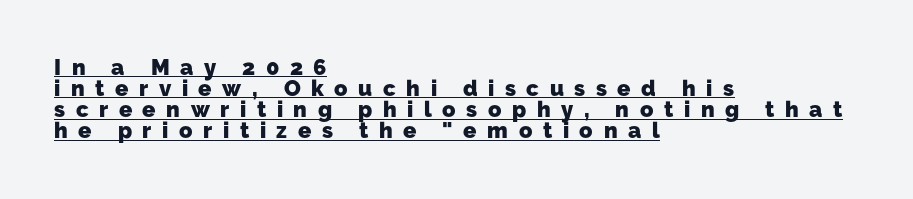
{"bold": "yes", "underline": "yes", "align": "left", "line_spacing": "tight", "line_spacing_ratio": 0.96, "letter_spacing": "wide", "letter_spacing_em": 0.48, "glyph_px": 22}
